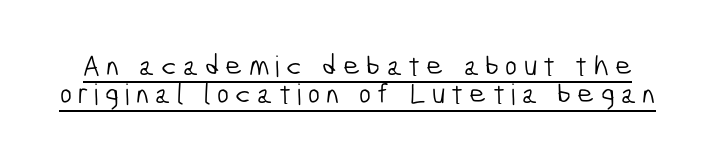
Q: Is the text bold? A: No.
Q: Is the typeface a serif or a sans-serif typeface? A: Sans-serif.
Q: Is the text underlined? A: Yes.
Q: Is the spacing between letters normal or unusually wide? A: Unusually wide.
Q: Is the spacing between lines tight, normal or loose? A: Tight.
Q: Width (condensed, normal, or wide)? A: Condensed.
Q: Stroke contrast? A: Low.
Q: x-height? A: Medium.
Q: Monospaced? A: No.
